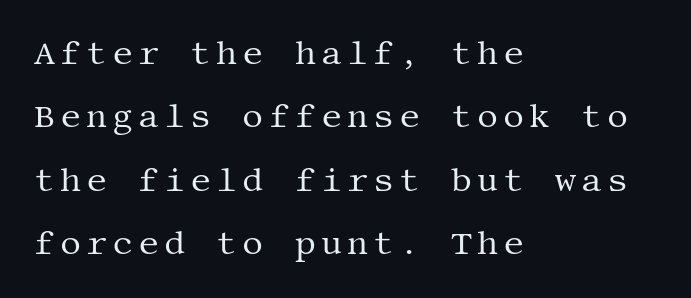
{"serif": "yes", "italic": "no", "bold": "no", "weight": "regular", "width": "normal", "stroke_contrast": "medium", "x_height": "large", "underline": "no", "align": "left", "line_spacing": "loose", "line_spacing_ratio": 1.92, "glyph_px": 33}
